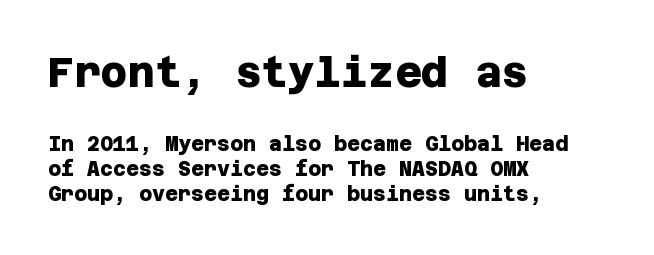
{"serif": "no", "bold": "yes", "weight": "heavy", "width": "normal", "stroke_contrast": "low", "x_height": "large", "underline": "no", "align": "left", "line_spacing": "normal", "line_spacing_ratio": 1.25, "letter_spacing": "normal", "letter_spacing_em": 0.0, "larger_block": "first", "size_ratio": 2.05, "glyph_px": 41}
